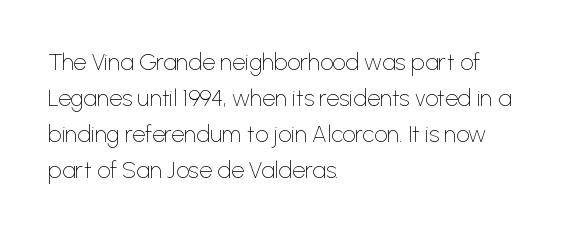
{"italic": "no", "bold": "no", "underline": "no", "align": "left", "line_spacing": "normal", "line_spacing_ratio": 1.56, "letter_spacing": "normal", "letter_spacing_em": 0.0, "glyph_px": 23}
